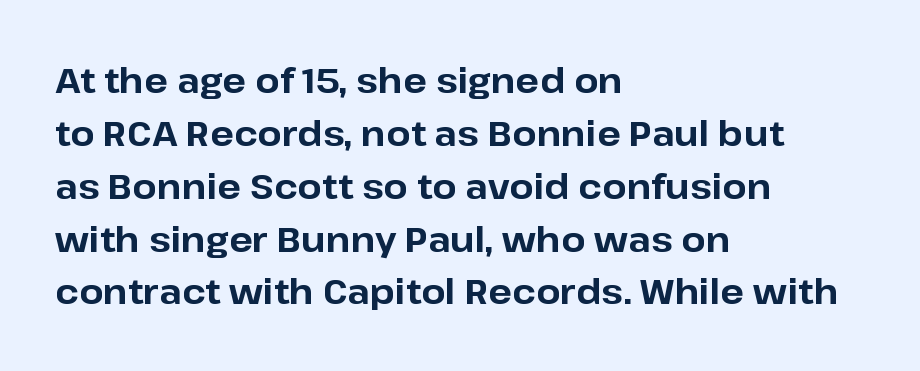
Ordinary non-slanted type is in use. The specimen omits any rule beneath the text block's lines. The typesetting leans heavy: a genuine bold. The letterforms sit shoulder to shoulder at normal distance. The face used here is proportionally spaced, like ordinary book or web type. In CSS terms this would be text-align: left.
